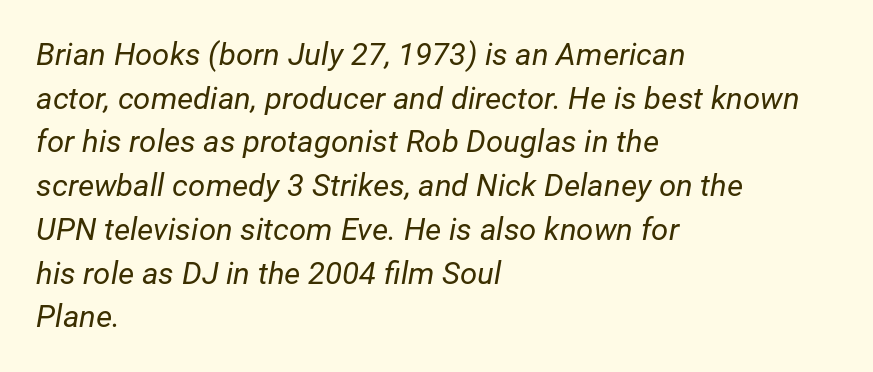
Q: Is the text bold? A: No.
Q: Is the text italic (slanted)? A: Yes, it leans right by about 12 degrees.
Q: Is the text underlined? A: No.
Q: How is the paragraph aligned? A: Left-aligned.
Q: Is the spacing between letters normal or unusually wide? A: Normal.
Q: Is the spacing between lines tight, normal or loose? A: Normal.
Q: Width (condensed, normal, or wide)? A: Normal.
Q: Stroke contrast? A: Low.
Q: x-height? A: Medium.
Q: Monospaced? A: No.
